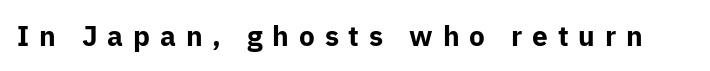
Q: Is the text bold? A: Yes.
Q: Is the text italic (slanted)? A: No, it is upright.
Q: Is the typeface a serif or a sans-serif typeface? A: Sans-serif.
Q: Is the text underlined? A: No.
Q: Is the spacing between letters normal or unusually wide? A: Unusually wide.
Q: Width (condensed, normal, or wide)? A: Normal.
Q: Stroke contrast? A: Low.
Q: x-height? A: Medium.
Q: Monospaced? A: No.
